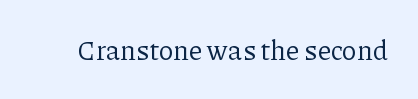
Has an underline been added? It has not. The type is set solid horizontally, with unmodified tracking. The characters are drawn with everyday or finer stroke widths. Every character sits straight up, as roman type does.
